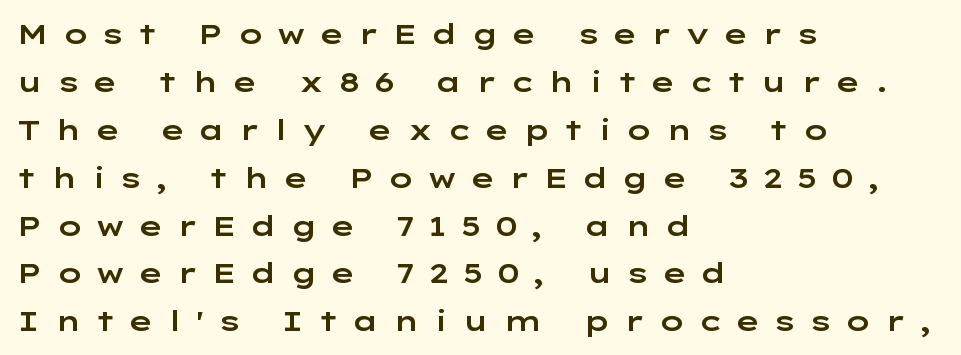
Vertical strokes here are truly vertical. The face used here is a sans, in the tradition of grotesques and geometrics. All the whitespace from short lines collects on the right. This sample has the flowing, uneven cadence of proportional lettering. What stands out about the letter spacing? Its width — letters are far apart.
